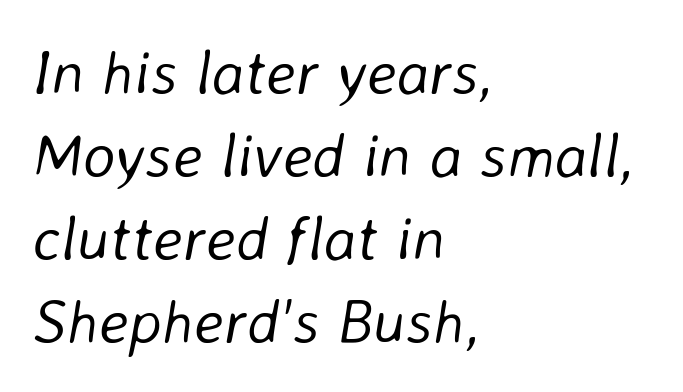
In terms of posture, this sample is oblique. The string is rendered with underlining switched off. This rendering leaves character spacing at its baseline value. Is the stroke heavy? The answer is a plain regular-or-lighter. The letters advance in unequal steps, a hallmark of proportional type.
